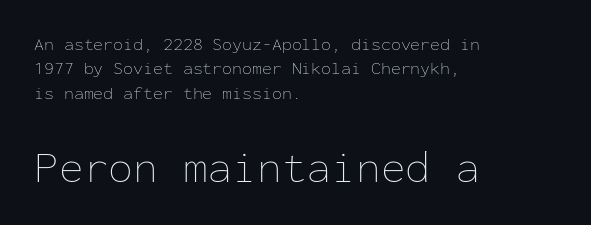
The image shows 45 px thin type, upright, monospaced; set left-aligned, normal line spacing (1.35x), normal letter spacing, not underlined; the second (bottom) block is 2.5x larger; low stroke contrast and a medium x-height.
